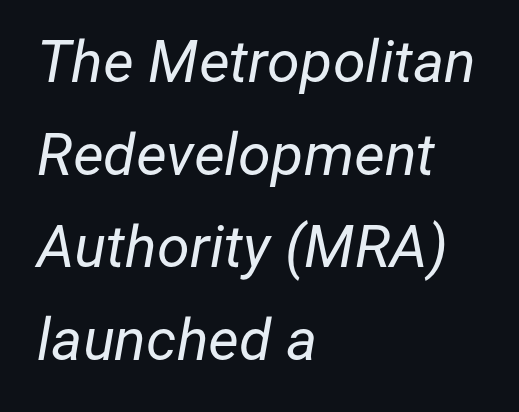
The image shows 59 px regular-weight type, italic (leaning right); set left-aligned, normal line spacing (1.57x), normal letter spacing, not underlined; low stroke contrast and a medium x-height.
